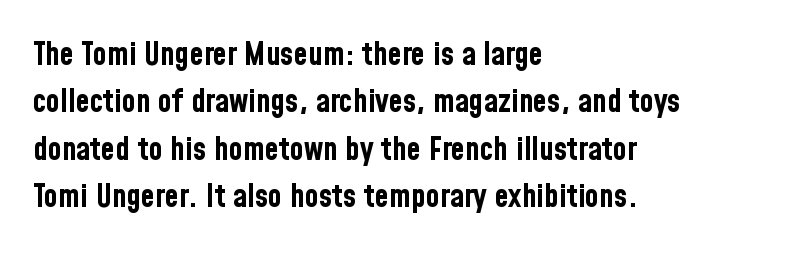
Q: Is the text bold? A: Yes.
Q: Is the text italic (slanted)? A: No, it is upright.
Q: Is the typeface a serif or a sans-serif typeface? A: Sans-serif.
Q: Is the text underlined? A: No.
Q: How is the paragraph aligned? A: Left-aligned.
Q: Is the spacing between letters normal or unusually wide? A: Normal.
Q: Is the spacing between lines tight, normal or loose? A: Normal.
Q: Width (condensed, normal, or wide)? A: Condensed.
Q: Stroke contrast? A: Low.
Q: x-height? A: Medium.
Q: Monospaced? A: No.
